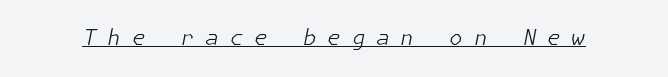
The image shows 22 px text type, italic (leaning right); set unusually wide letter spacing (+0.49 em), underlined.
